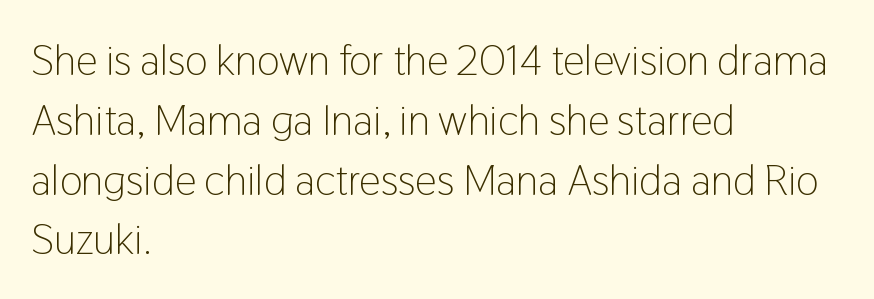
Posture: straight, roman, zero tilt. You could not count columns in this text — the font is proportionally spaced. The rendering uses a moderate line-height, typical for paragraphs. The zone under the glyphs is completely vacant. Does extra space separate the letters? No, they use regular spacing.
